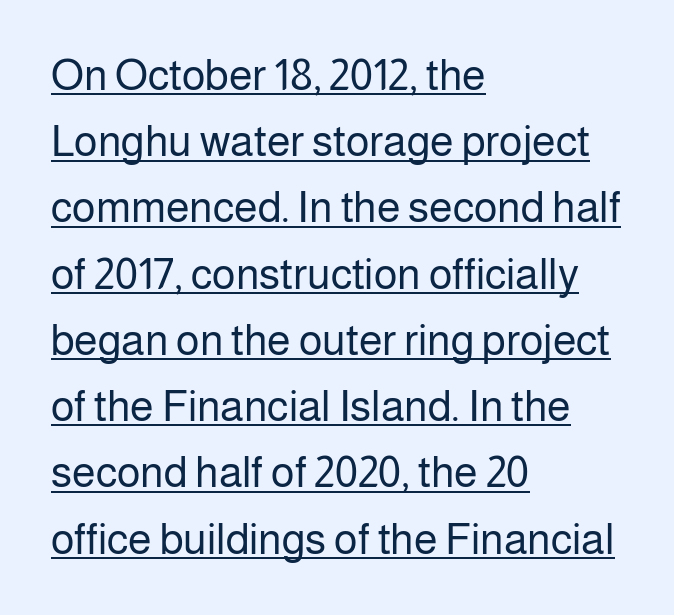
The image shows 43 px regular-weight sans-serif type, upright; set left-aligned, normal line spacing (1.54x), normal letter spacing, underlined; low stroke contrast and a medium x-height.
